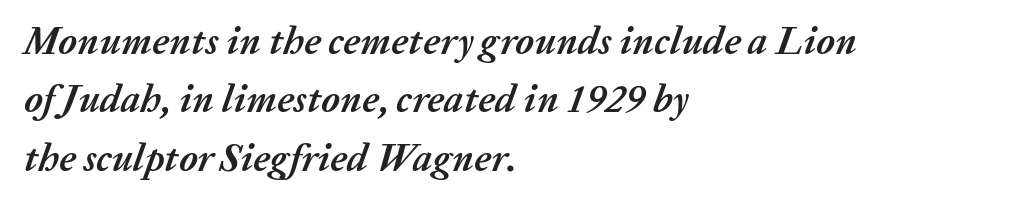
Casual observation: everything's shoved over to the left. A typesetter would call this proportional, since set widths differ per character. These words are printed bold, with thick strokes throughout. An italicized treatment has been applied to the whole sample. Only glyphs here, with clear space below each row.
